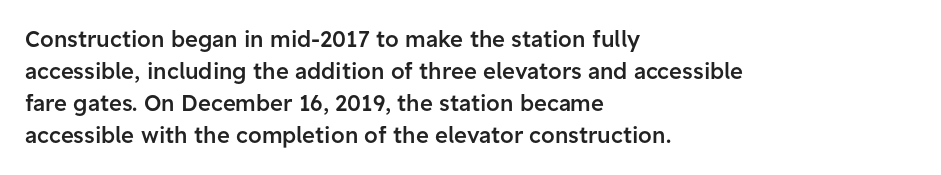
Check the space under the baseline: it is left empty. Style check: upright. The sample has been set in demibold, a notch under bold. Words appear dense and cohesive because spacing is normal. In terms of leading, this rendering sits right in the middle. Where is the straight margin? On the left.
